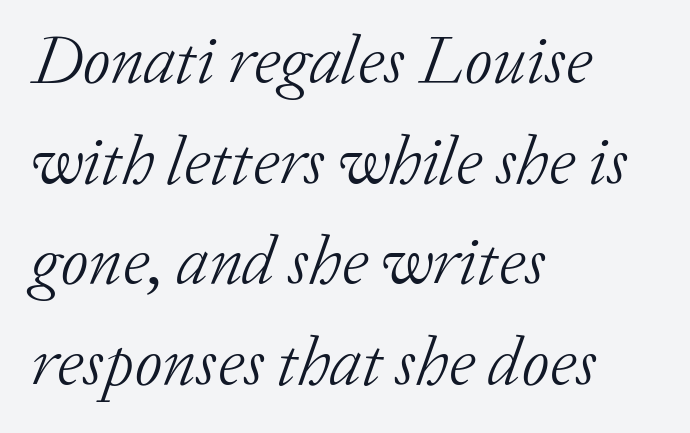
The image shows 68 px light serif type, italic (leaning right); set left-aligned, normal line spacing (1.48x), normal letter spacing, not underlined; low stroke contrast and a medium x-height.
